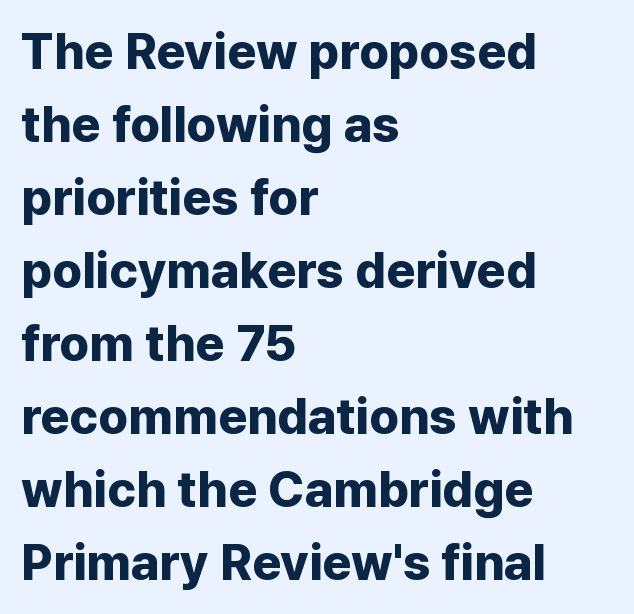
{"serif": "no", "italic": "no", "bold": "yes", "weight": "bold", "width": "normal", "stroke_contrast": "low", "x_height": "medium", "monospaced": "no", "underline": "no", "align": "left", "line_spacing": "normal", "line_spacing_ratio": 1.46, "letter_spacing": "normal", "letter_spacing_em": 0.0, "glyph_px": 50}
